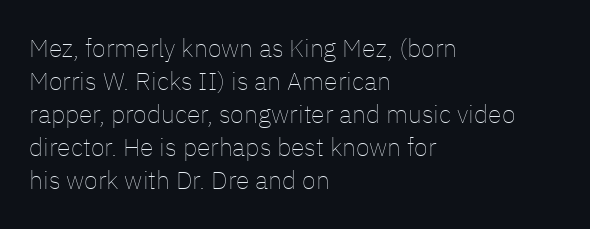
{"italic": "no", "bold": "no", "underline": "no", "align": "left", "line_spacing": "normal", "line_spacing_ratio": 1.32, "letter_spacing": "normal", "letter_spacing_em": 0.0, "glyph_px": 25}
